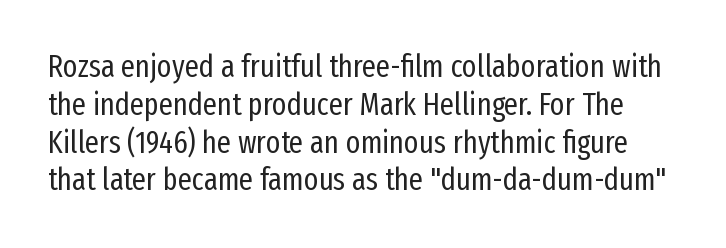
Q: Is the text bold? A: No.
Q: Is the text italic (slanted)? A: No, it is upright.
Q: Is the typeface a serif or a sans-serif typeface? A: Sans-serif.
Q: Is the text underlined? A: No.
Q: Is the spacing between letters normal or unusually wide? A: Normal.
Q: Width (condensed, normal, or wide)? A: Condensed.
Q: Stroke contrast? A: Low.
Q: x-height? A: Medium.
Q: Monospaced? A: No.
